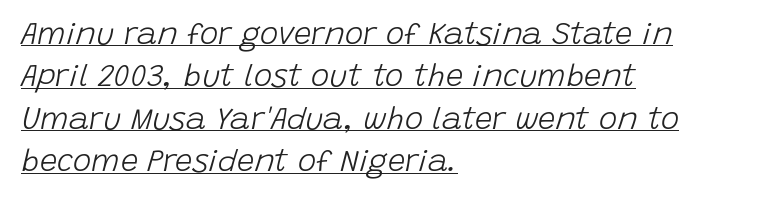
Honestly, the row spacing looks completely unremarkable. This is underlined copy, the kind a proofreader might mark for attention. The text carries the slant typical of an italic or oblique font. Note the varied advance widths — an 'i' is clearly narrower than an 'm'.
